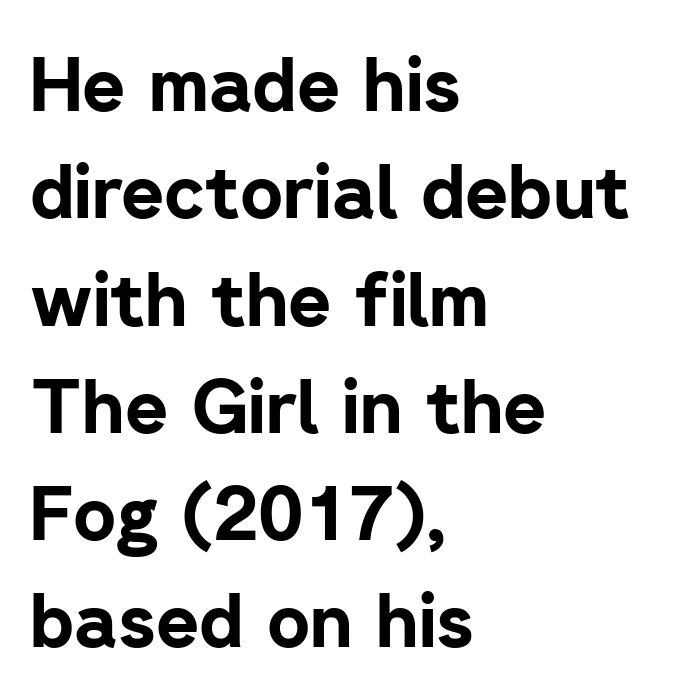
The leading is moderate, giving the passage an even texture. Is this a fixed-width face? No — the glyphs have proportional, varying widths. Here the glyphs are tracked normally, forming tight word shapes. Clear beneath every line of the passage.
